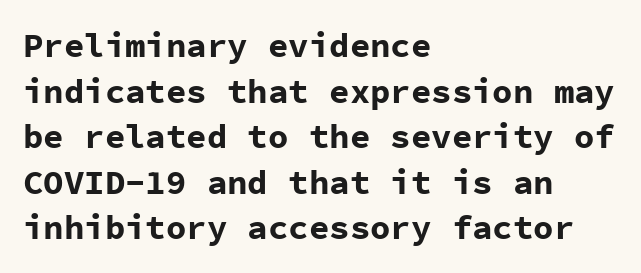
Look at the stroke-to-counter ratio: heavy, a bold. The area under the type is left untouched. Teacher's note: observe the even left margin — that is flush-left alignment. Vertical strokes here are truly vertical. Fixed-width glyphs throughout — classic coding-font behaviour.
